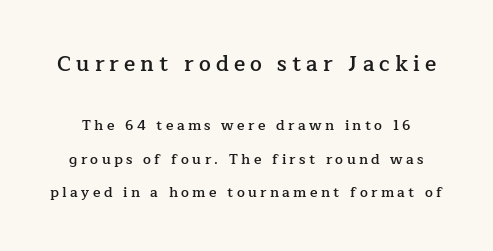
{"italic": "no", "bold": "semi", "underline": "no", "line_spacing": "loose", "line_spacing_ratio": 2.4, "letter_spacing": "wide", "letter_spacing_em": 0.24, "larger_block": "first", "size_ratio": 1.5, "glyph_px": 21}
